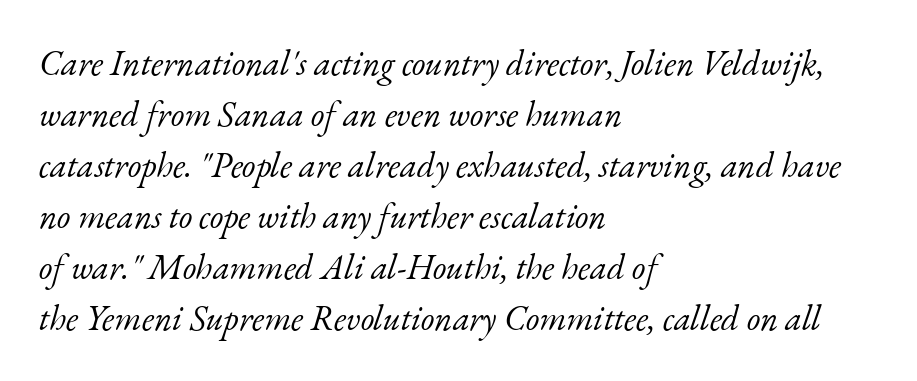
The image shows 35 px light serif type, italic (leaning right); set left-aligned, normal line spacing (1.46x), normal letter spacing, not underlined; low stroke contrast and a small x-height.
